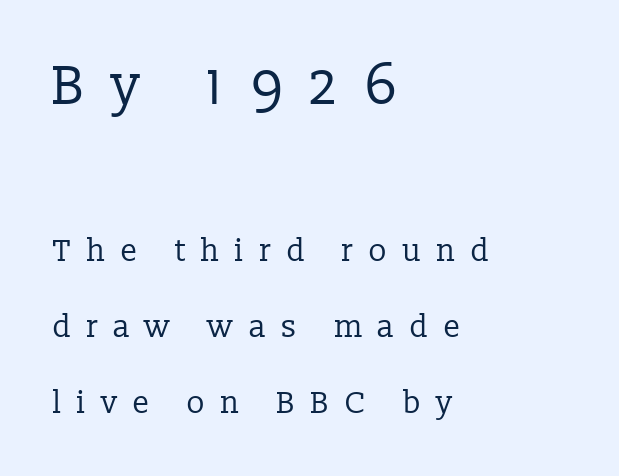
{"serif": "yes", "italic": "no", "bold": "no", "weight": "regular", "width": "normal", "stroke_contrast": "low", "x_height": "medium", "monospaced": "no", "underline": "no", "align": "left", "line_spacing": "loose", "line_spacing_ratio": 2.45, "letter_spacing": "wide", "letter_spacing_em": 0.48, "larger_block": "first", "size_ratio": 1.77, "glyph_px": 55}
